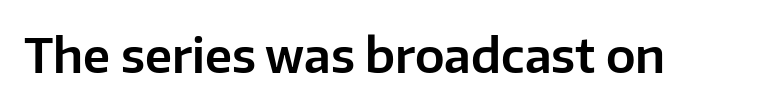
{"serif": "no", "italic": "no", "width": "normal", "stroke_contrast": "low", "x_height": "medium", "monospaced": "no", "underline": "no", "letter_spacing": "normal", "letter_spacing_em": 0.0, "glyph_px": 47}
